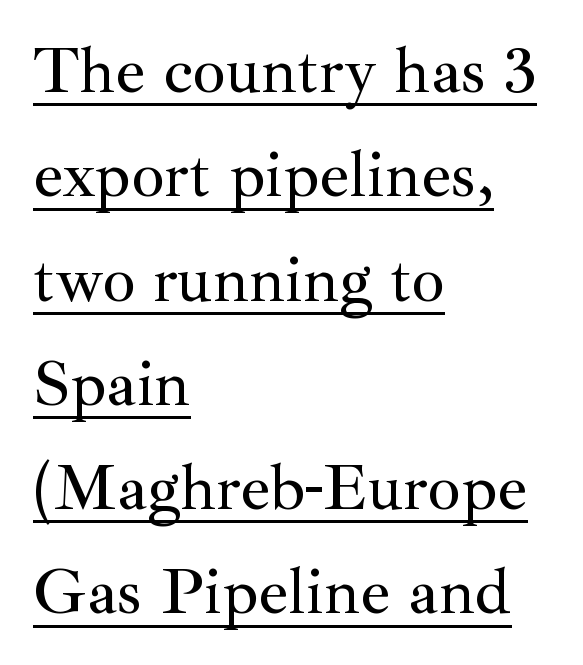
Q: Is the text italic (slanted)? A: No, it is upright.
Q: Is the typeface a serif or a sans-serif typeface? A: Serif.
Q: Is the text underlined? A: Yes.
Q: How is the paragraph aligned? A: Left-aligned.
Q: Is the spacing between letters normal or unusually wide? A: Normal.
Q: Is the spacing between lines tight, normal or loose? A: Normal.
Q: Width (condensed, normal, or wide)? A: Normal.
Q: Stroke contrast? A: Medium.
Q: x-height? A: Small.
Q: Monospaced? A: No.
